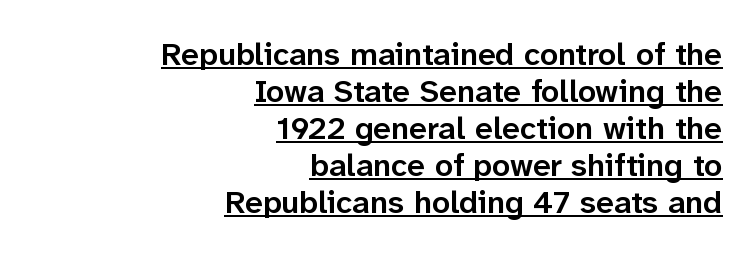
Standard letterfit; no display-style spreading of the glyphs. Moderately thickened strokes mark this as semibold type. This rendering employs a face without finishing strokes, i.e., a sans-serif. Each line ends at the same right margin while the left side varies.
